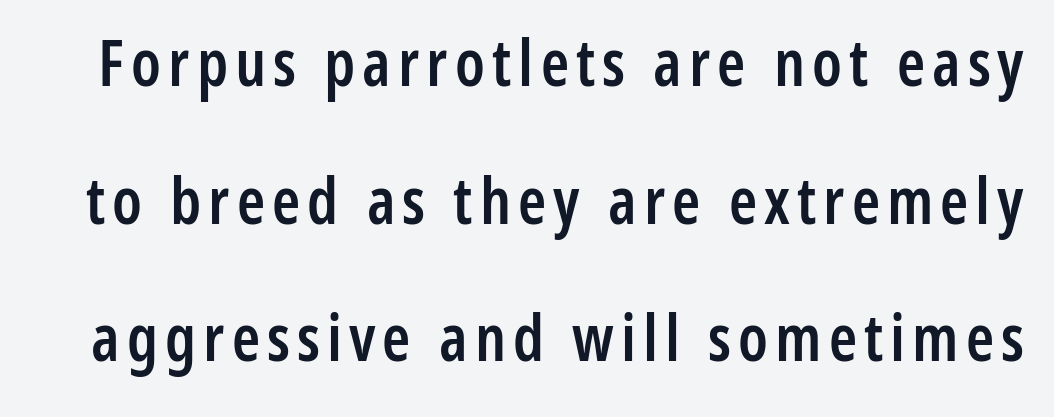
These lines are composed in type without serifs. Semibold letterforms, between regular and bold. Tall strokes in this sample are plumb rather than angled. Line spacing here is loose.
